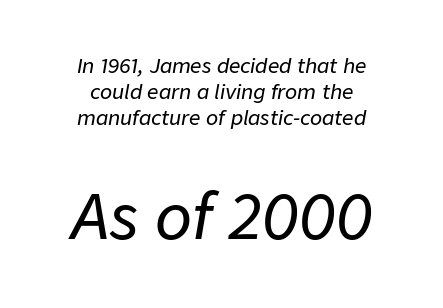
The image shows 61 px text type, italic (leaning right); set normal line spacing (1.31x), normal letter spacing, not underlined; the second (bottom) block is 3.05x larger; low stroke contrast and a medium x-height.
